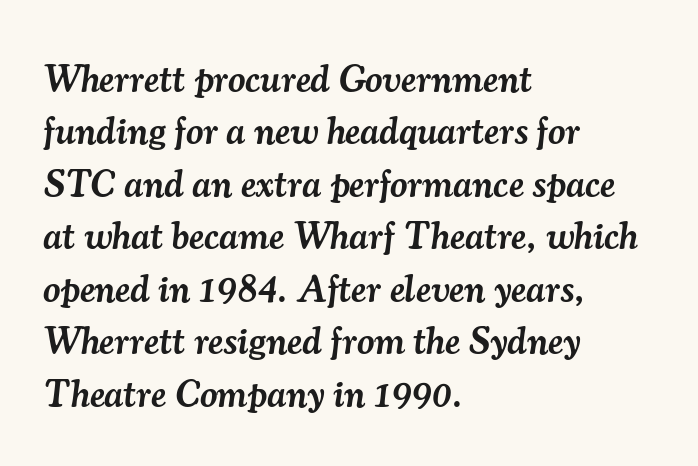
Old-style or modern, the face here clearly has serifs. Bare-footed words on every line. The rag falls on the right side of this text block. These lines are rendered in a variable-pitch font.
